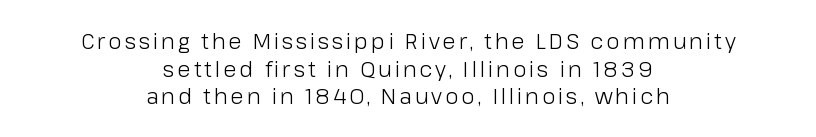
{"italic": "no", "bold": "no", "underline": "no", "align": "center", "line_spacing": "normal", "line_spacing_ratio": 1.26, "glyph_px": 22}
